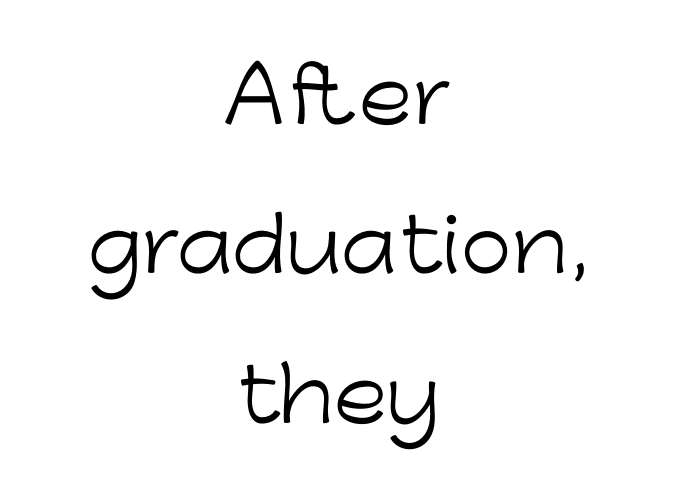
Q: Is the text bold? A: No.
Q: Is the text italic (slanted)? A: No, it is upright.
Q: Is the typeface a serif or a sans-serif typeface? A: Sans-serif.
Q: Is the text underlined? A: No.
Q: How is the paragraph aligned? A: Centered.
Q: Is the spacing between letters normal or unusually wide? A: Normal.
Q: Is the spacing between lines tight, normal or loose? A: Loose.
Q: Width (condensed, normal, or wide)? A: Normal.
Q: Stroke contrast? A: Low.
Q: x-height? A: Medium.
Q: Monospaced? A: No.
